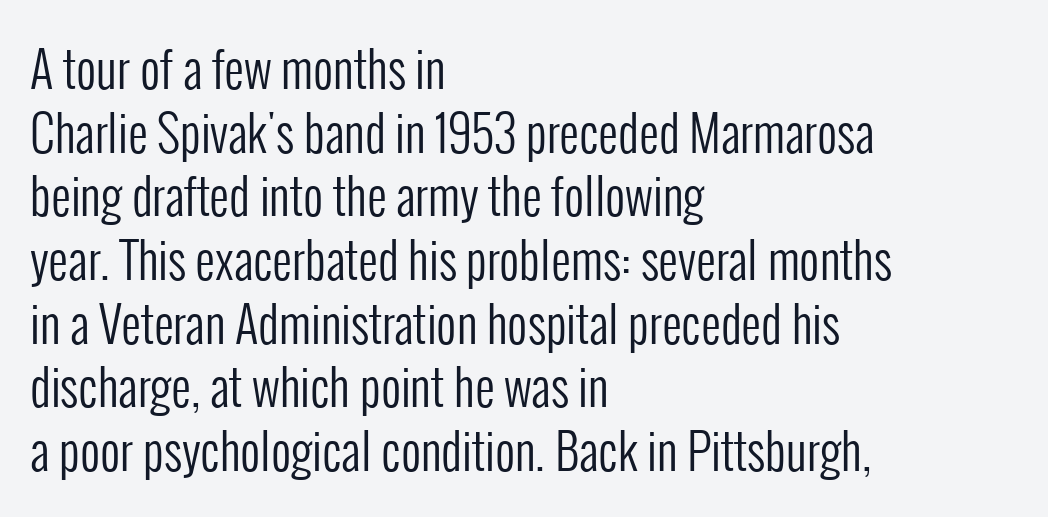
{"serif": "no", "italic": "no", "bold": "no", "weight": "regular", "width": "condensed", "stroke_contrast": "low", "x_height": "medium", "monospaced": "no", "underline": "no", "align": "left", "line_spacing": "normal", "line_spacing_ratio": 1.3, "letter_spacing": "normal", "letter_spacing_em": 0.0, "glyph_px": 49}
